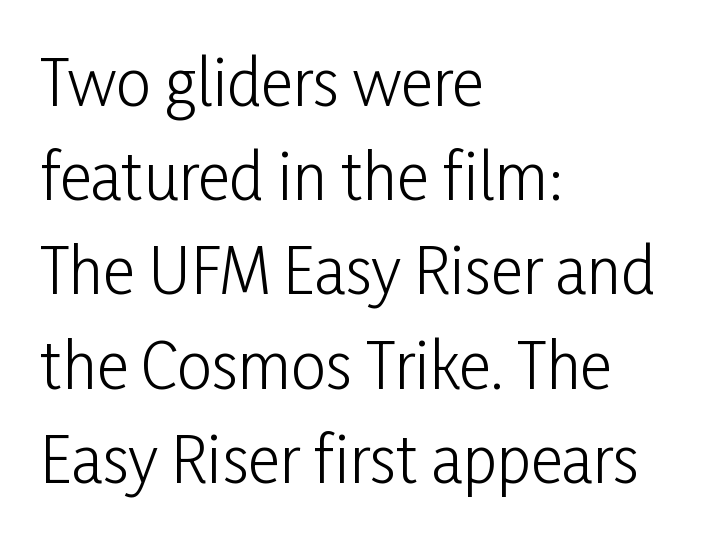
Q: Is the text bold? A: No.
Q: Is the text italic (slanted)? A: No, it is upright.
Q: Is the typeface a serif or a sans-serif typeface? A: Sans-serif.
Q: Is the text underlined? A: No.
Q: How is the paragraph aligned? A: Left-aligned.
Q: Is the spacing between letters normal or unusually wide? A: Normal.
Q: Is the spacing between lines tight, normal or loose? A: Normal.
Q: Width (condensed, normal, or wide)? A: Condensed.
Q: Stroke contrast? A: Low.
Q: x-height? A: Medium.
Q: Monospaced? A: No.
